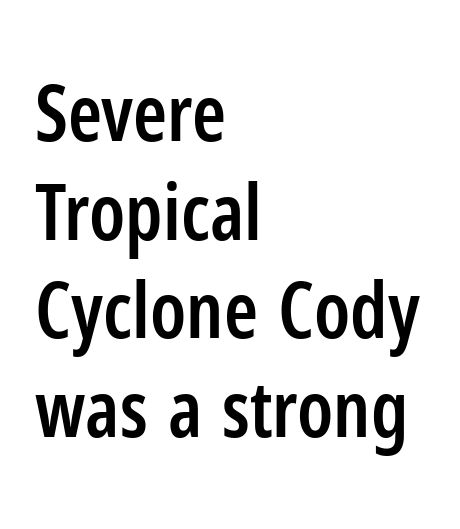
Q: Is the text bold? A: Semi-bold.
Q: Is the text italic (slanted)? A: No, it is upright.
Q: Is the typeface a serif or a sans-serif typeface? A: Sans-serif.
Q: Is the text underlined? A: No.
Q: How is the paragraph aligned? A: Left-aligned.
Q: Is the spacing between letters normal or unusually wide? A: Normal.
Q: Is the spacing between lines tight, normal or loose? A: Normal.
Q: Width (condensed, normal, or wide)? A: Condensed.
Q: Stroke contrast? A: Low.
Q: x-height? A: Medium.
Q: Monospaced? A: No.
